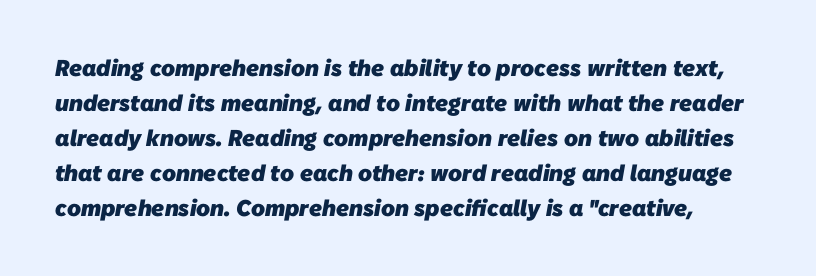
This is heavy type, rendered in bold. The vertical gap from one line to the next is medium. Check under the words: just untouched page. Here the glyphs are tracked normally, forming tight word shapes.
